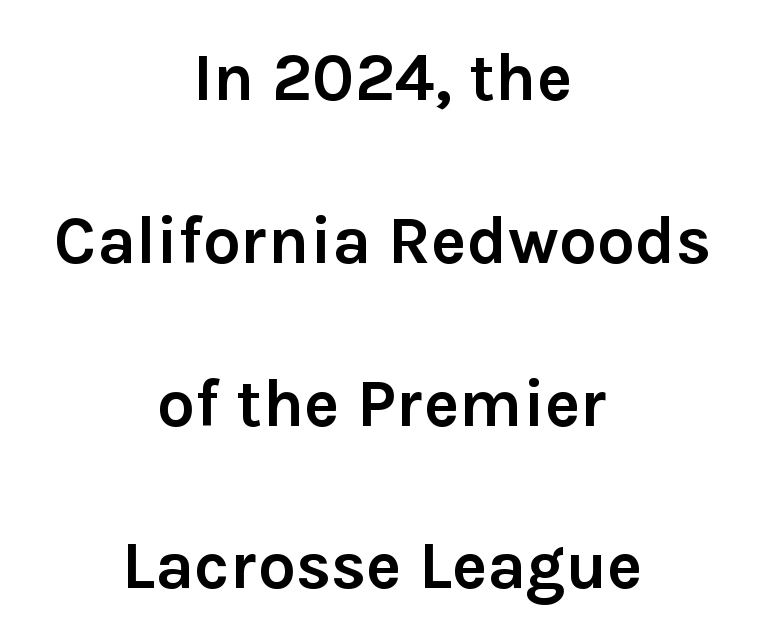
Q: Is the text bold? A: Yes.
Q: Is the text italic (slanted)? A: No, it is upright.
Q: Is the typeface a serif or a sans-serif typeface? A: Sans-serif.
Q: Is the text underlined? A: No.
Q: How is the paragraph aligned? A: Centered.
Q: Is the spacing between letters normal or unusually wide? A: Normal.
Q: Is the spacing between lines tight, normal or loose? A: Loose.
Q: Width (condensed, normal, or wide)? A: Normal.
Q: Stroke contrast? A: Low.
Q: x-height? A: Medium.
Q: Monospaced? A: No.
